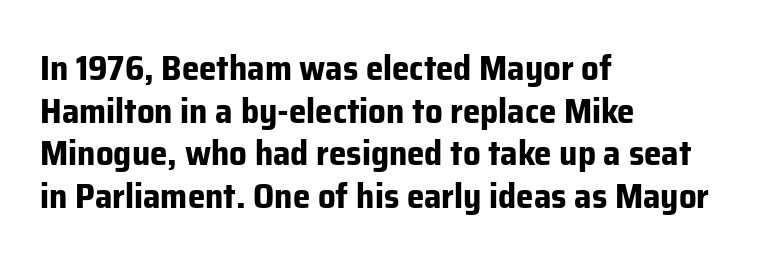
{"serif": "no", "italic": "no", "bold": "yes", "weight": "bold", "width": "normal", "stroke_contrast": "low", "x_height": "medium", "monospaced": "no", "underline": "no", "align": "left", "line_spacing_ratio": 1.22, "letter_spacing": "normal", "letter_spacing_em": 0.0, "glyph_px": 35}
